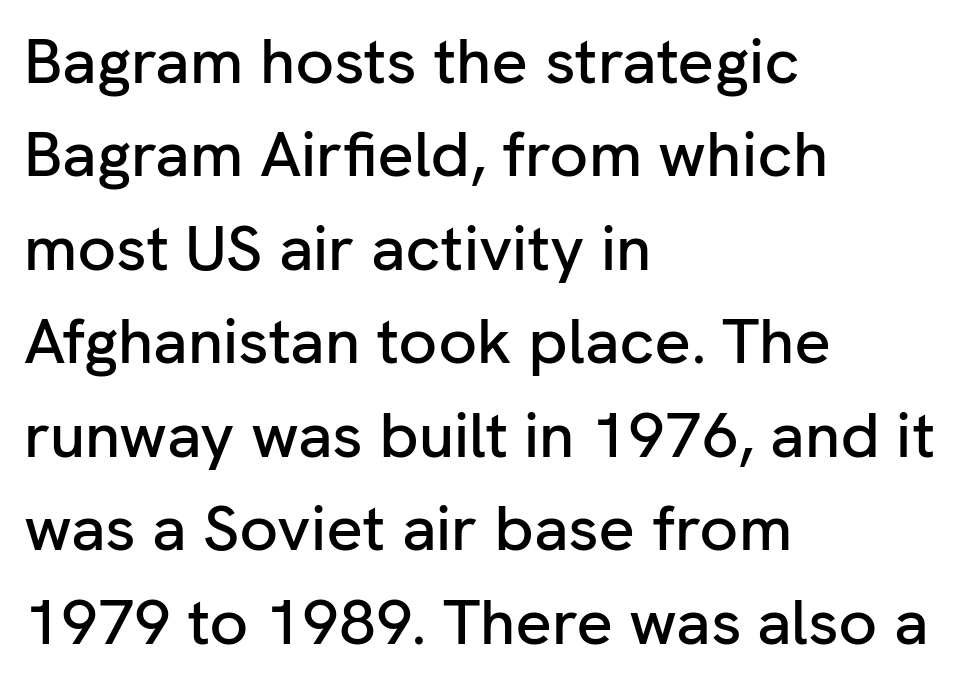
Q: Is the text italic (slanted)? A: No, it is upright.
Q: Is the typeface a serif or a sans-serif typeface? A: Sans-serif.
Q: Is the text underlined? A: No.
Q: How is the paragraph aligned? A: Left-aligned.
Q: Is the spacing between letters normal or unusually wide? A: Normal.
Q: Is the spacing between lines tight, normal or loose? A: Normal.
Q: Width (condensed, normal, or wide)? A: Normal.
Q: Stroke contrast? A: Low.
Q: x-height? A: Medium.
Q: Monospaced? A: No.
